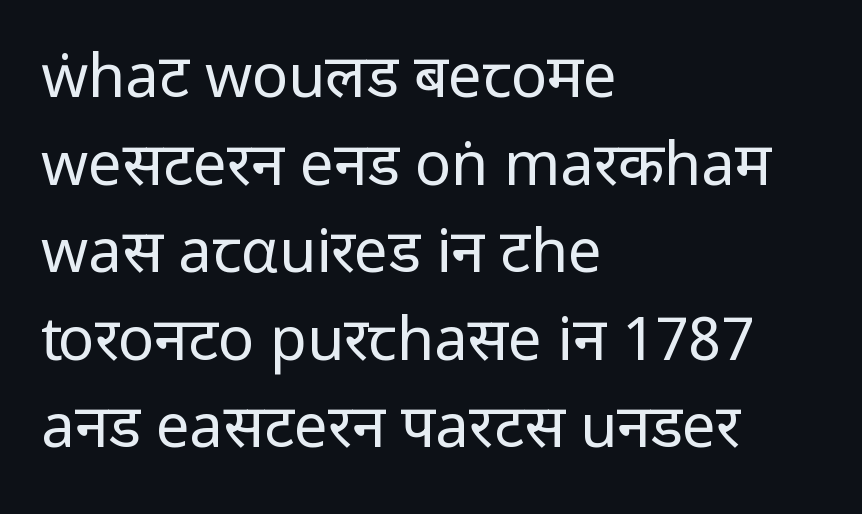
{"serif": "no", "italic": "no", "bold": "no", "weight": "regular", "width": "condensed", "stroke_contrast": "low", "underline": "no", "align": "left", "line_spacing": "normal", "line_spacing_ratio": 1.46, "letter_spacing": "normal", "letter_spacing_em": 0.0, "glyph_px": 60}
